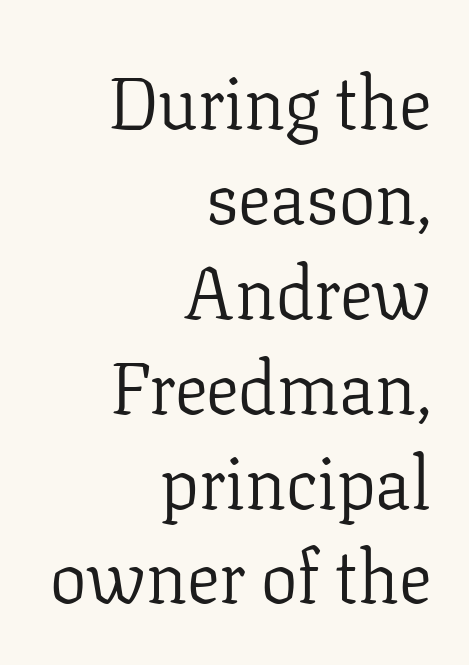
{"serif": "yes", "italic": "no", "bold": "no", "weight": "light", "width": "normal", "stroke_contrast": "low", "x_height": "medium", "monospaced": "no", "underline": "no", "align": "right", "line_spacing": "normal", "line_spacing_ratio": 1.3, "letter_spacing": "normal", "letter_spacing_em": 0.0, "glyph_px": 73}
